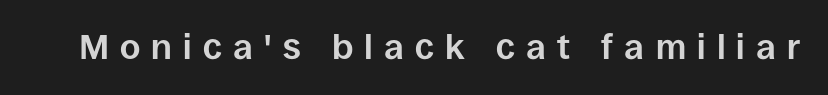
Is this a sans? Yes — the strokes have no serifs. The typography opts for an upright posture over an oblique one. Is the letter spacing exaggerated? Yes — the characters are pushed far apart. Honestly, there is no underline to notice here at all. The letters advance in unequal steps, a hallmark of proportional type.
